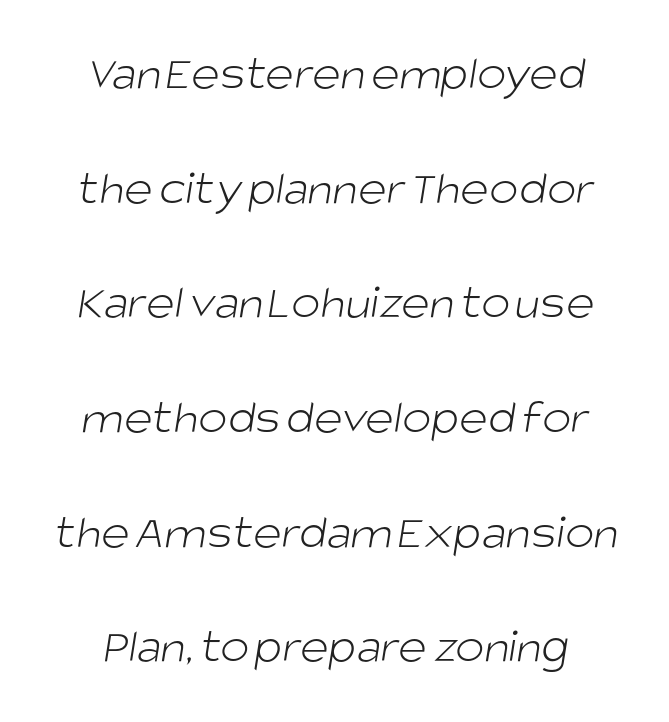
Only glyphs here, with clear space below each row. The letters carry no serifs — their stems end cleanly without finishing strokes. Inter-character spacing is left at the font's built-in metrics. You could fit nearly another row in the gap between these rows. These glyphs show unthickened strokes, regular width or finer. Here the designer chose a conventional face with non-uniform glyph widths.
